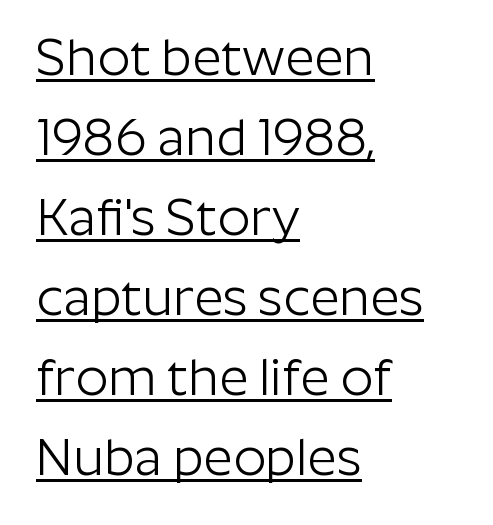
{"serif": "no", "italic": "no", "bold": "no", "weight": "light", "width": "normal", "stroke_contrast": "low", "x_height": "medium", "monospaced": "no", "underline": "yes", "align": "left", "line_spacing": "normal", "line_spacing_ratio": 1.57, "letter_spacing": "normal", "letter_spacing_em": 0.0, "glyph_px": 51}
